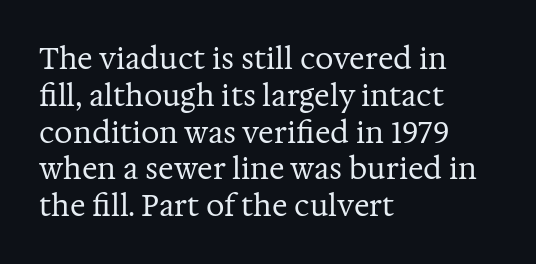
Q: Is the text bold? A: No.
Q: Is the text italic (slanted)? A: No, it is upright.
Q: Is the typeface a serif or a sans-serif typeface? A: Serif.
Q: Is the text underlined? A: No.
Q: How is the paragraph aligned? A: Left-aligned.
Q: Is the spacing between letters normal or unusually wide? A: Normal.
Q: Is the spacing between lines tight, normal or loose? A: Normal.
Q: Width (condensed, normal, or wide)? A: Normal.
Q: Stroke contrast? A: Medium.
Q: x-height? A: Medium.
Q: Monospaced? A: No.
